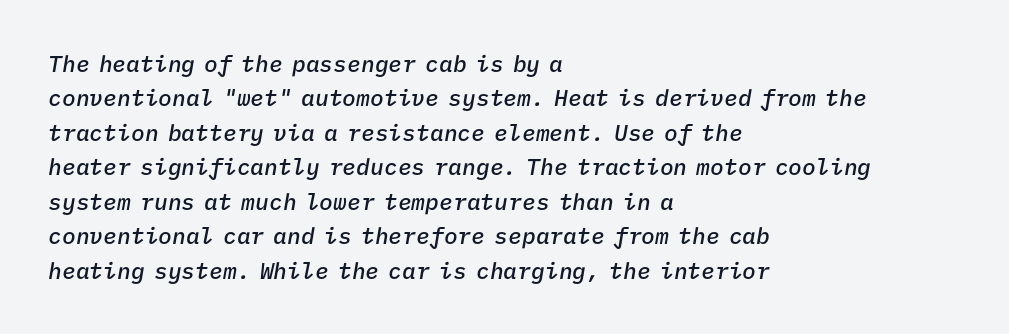
Q: Is the text bold? A: Semi-bold.
Q: Is the text italic (slanted)? A: Yes, it leans right by about 9 degrees.
Q: Is the text underlined? A: No.
Q: How is the paragraph aligned? A: Left-aligned.
Q: Is the spacing between letters normal or unusually wide? A: Normal.
Q: Is the spacing between lines tight, normal or loose? A: Normal.
